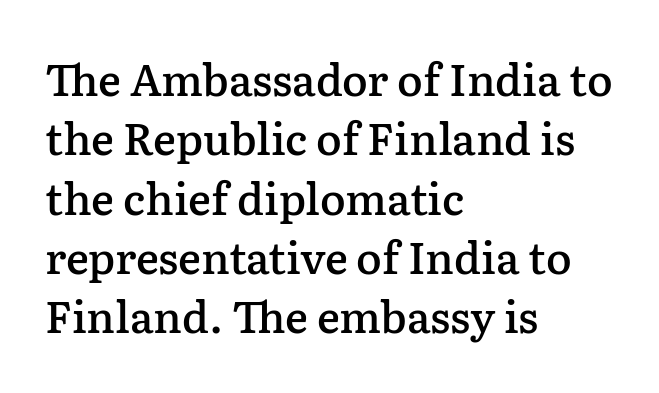
The image shows 43 px semibold serif type, upright; set left-aligned, normal line spacing (1.38x), normal letter spacing, not underlined; low stroke contrast and a medium x-height.
